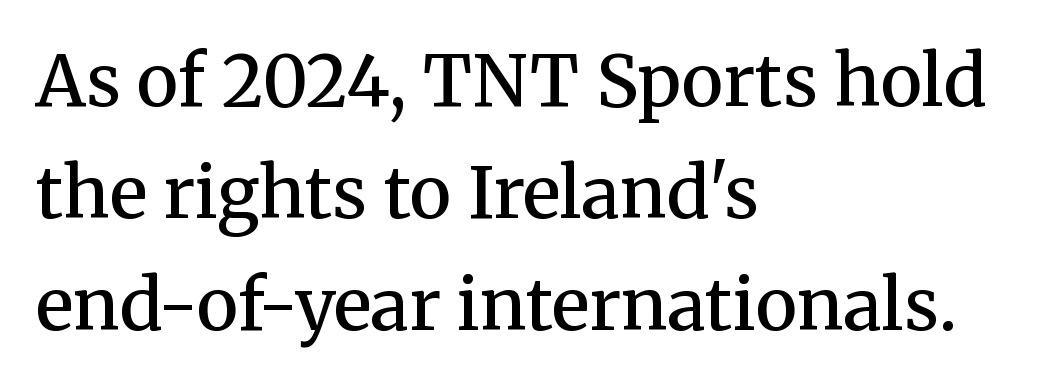
Q: Is the text bold? A: Semi-bold.
Q: Is the text italic (slanted)? A: No, it is upright.
Q: Is the typeface a serif or a sans-serif typeface? A: Serif.
Q: Is the text underlined? A: No.
Q: How is the paragraph aligned? A: Left-aligned.
Q: Is the spacing between letters normal or unusually wide? A: Normal.
Q: Is the spacing between lines tight, normal or loose? A: Normal.
Q: Width (condensed, normal, or wide)? A: Normal.
Q: Stroke contrast? A: Medium.
Q: x-height? A: Medium.
Q: Monospaced? A: No.
